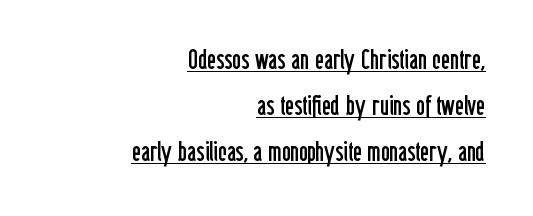
Q: Is the text bold? A: No.
Q: Is the text italic (slanted)? A: No, it is upright.
Q: Is the text underlined? A: Yes.
Q: How is the paragraph aligned? A: Right-aligned.
Q: Is the spacing between letters normal or unusually wide? A: Normal.
Q: Is the spacing between lines tight, normal or loose? A: Normal.
